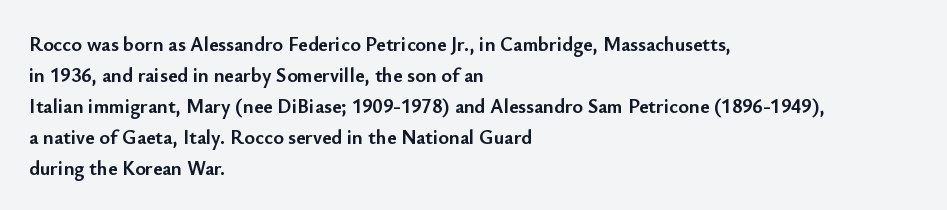
This is heavy type, rendered in bold. No extra tracking has been applied to these lines. The lines in this sample share a left origin and differ only in where they stop. A typesetter would call this leading conventional body-copy spacing. The typography opts for an upright posture over an oblique one. No word sits above an underline.
